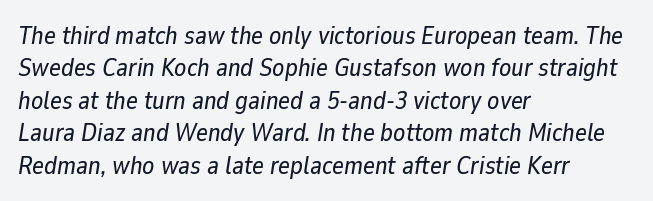
Q: Is the text italic (slanted)? A: Yes, it leans right by about 9 degrees.
Q: Is the text underlined? A: No.
Q: How is the paragraph aligned? A: Left-aligned.
Q: Is the spacing between letters normal or unusually wide? A: Normal.
Q: Is the spacing between lines tight, normal or loose? A: Normal.
